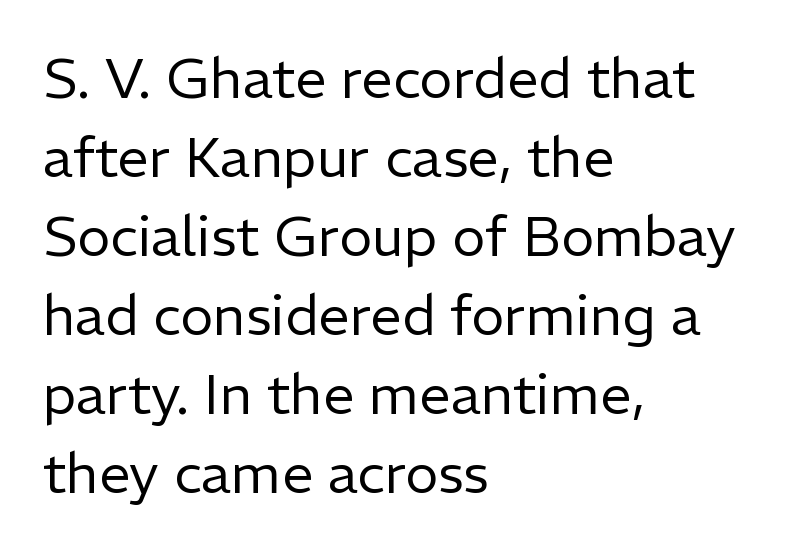
The face used here is a sans, in the tradition of grotesques and geometrics. Each stroke keeps to a modest, everyday thickness or less. No italicization has been applied; the sample stays upright. The leading is moderate, giving the passage an even texture. Beneath every word, the page is bare.
